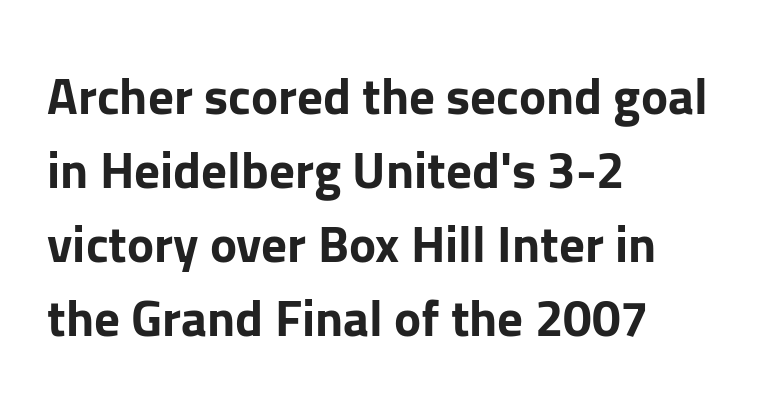
If you drew a line through each stem, it would be perfectly vertical. The baseline area is clear. Short note: letters normally spaced. Summary of weight: heavy, a full bold. The rag falls on the right side of this text block.
